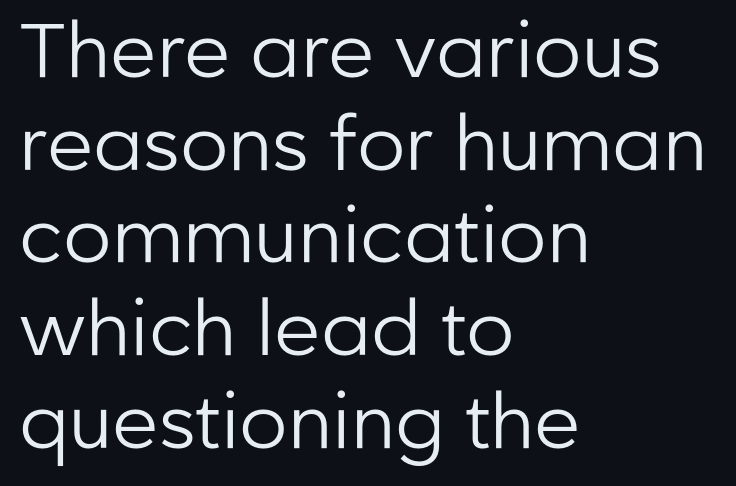
Q: Is the text bold? A: No.
Q: Is the text italic (slanted)? A: No, it is upright.
Q: Is the typeface a serif or a sans-serif typeface? A: Sans-serif.
Q: Is the text underlined? A: No.
Q: How is the paragraph aligned? A: Left-aligned.
Q: Is the spacing between letters normal or unusually wide? A: Normal.
Q: Width (condensed, normal, or wide)? A: Normal.
Q: Stroke contrast? A: Low.
Q: x-height? A: Medium.
Q: Monospaced? A: No.
